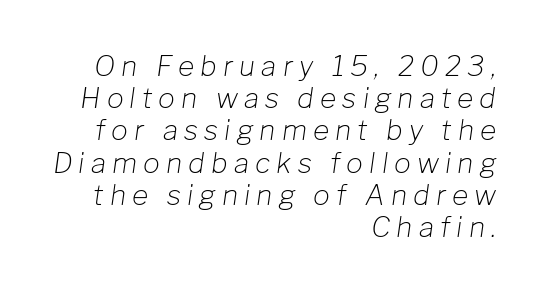
Nothing heavy about these letters — not bold at all. Here the designer chose a conventional face with non-uniform glyph widths. Descender tails drop into unmarked territory. Teacher's note: observe the even right margin — that is flush-right alignment.
